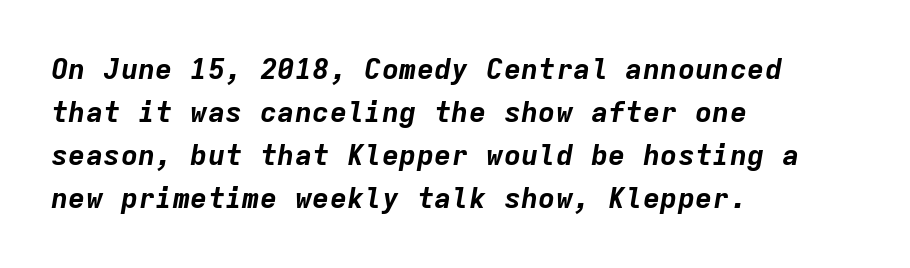
These lines are rendered in a fixed-pitch font. Plain, unruled lines of type. Every row of glyphs begins at an identical x-position on the left. The lines sit at an ordinary, default distance from one another. Set as a true bold cut, around the 700 mark.
